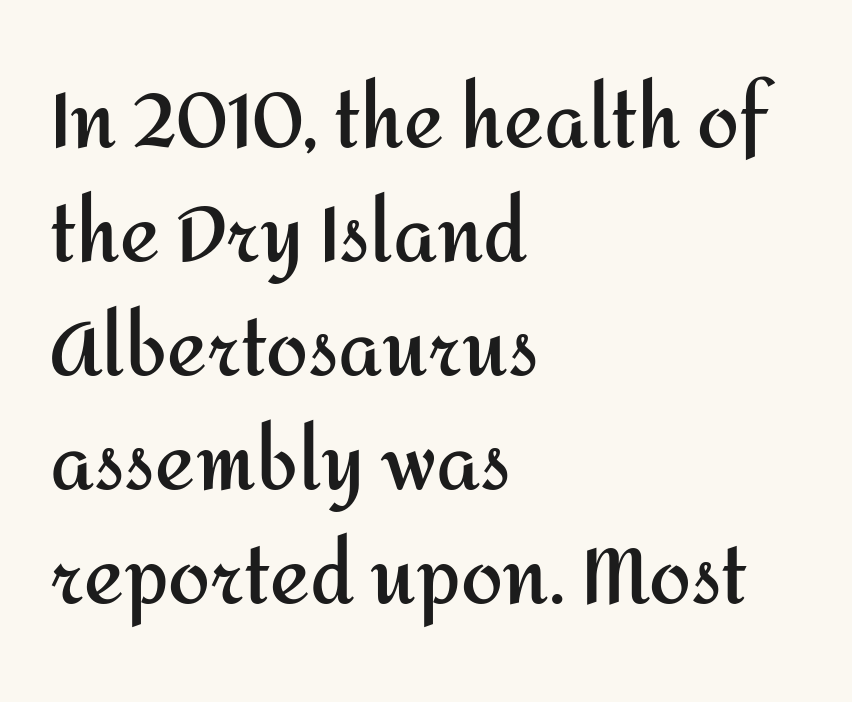
{"serif": "no", "italic": "no", "bold": "yes", "weight": "semibold", "width": "normal", "stroke_contrast": "medium", "x_height": "medium", "monospaced": "no", "underline": "no", "align": "left", "line_spacing": "normal", "line_spacing_ratio": 1.52, "letter_spacing": "normal", "letter_spacing_em": 0.0, "glyph_px": 75}
